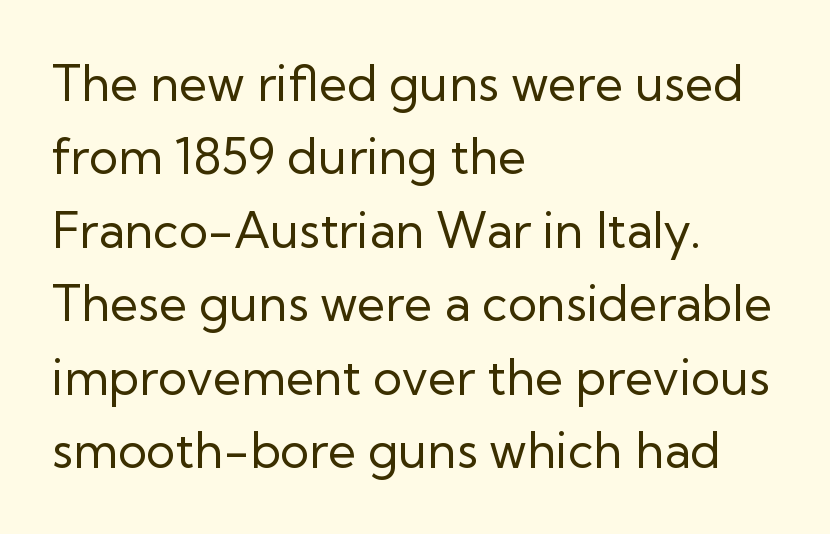
Q: Is the text bold? A: No.
Q: Is the text italic (slanted)? A: No, it is upright.
Q: Is the typeface a serif or a sans-serif typeface? A: Sans-serif.
Q: Is the text underlined? A: No.
Q: How is the paragraph aligned? A: Left-aligned.
Q: Is the spacing between letters normal or unusually wide? A: Normal.
Q: Is the spacing between lines tight, normal or loose? A: Normal.
Q: Width (condensed, normal, or wide)? A: Normal.
Q: Stroke contrast? A: Low.
Q: x-height? A: Medium.
Q: Monospaced? A: No.
